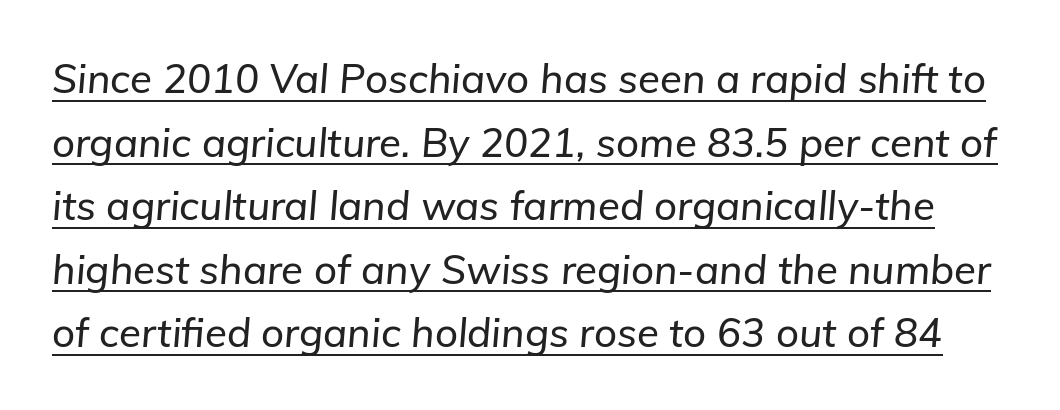
Somebody hit Ctrl+U on this one — the words are underlined. The passage shown is typed in a proportional face where columns would drift. The face used here has a pronounced slope to its letters. The block of text has a typical density, with ordinary space between rows. You could call the tracking neutral — neither tight nor loose.
